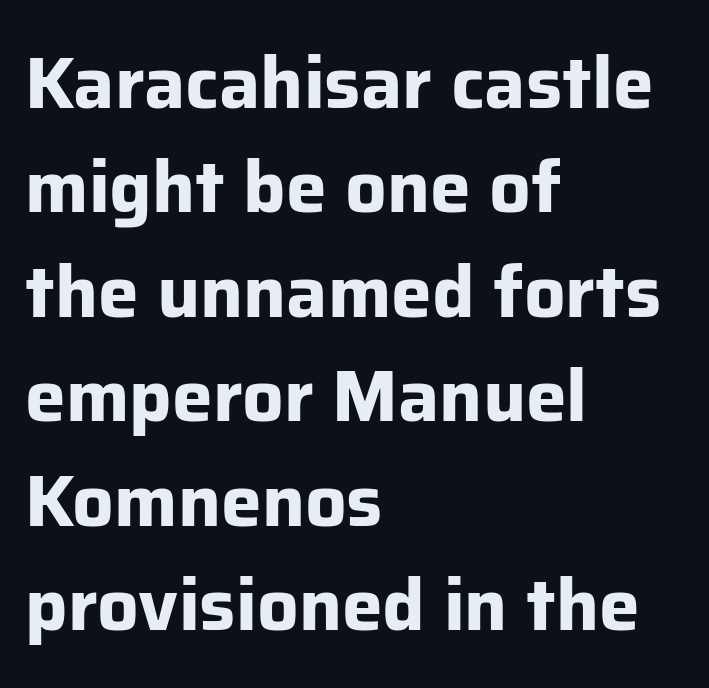
The image shows 73 px bold sans-serif type, upright; set left-aligned, normal line spacing (1.43x), normal letter spacing, not underlined; low stroke contrast and a medium x-height.
